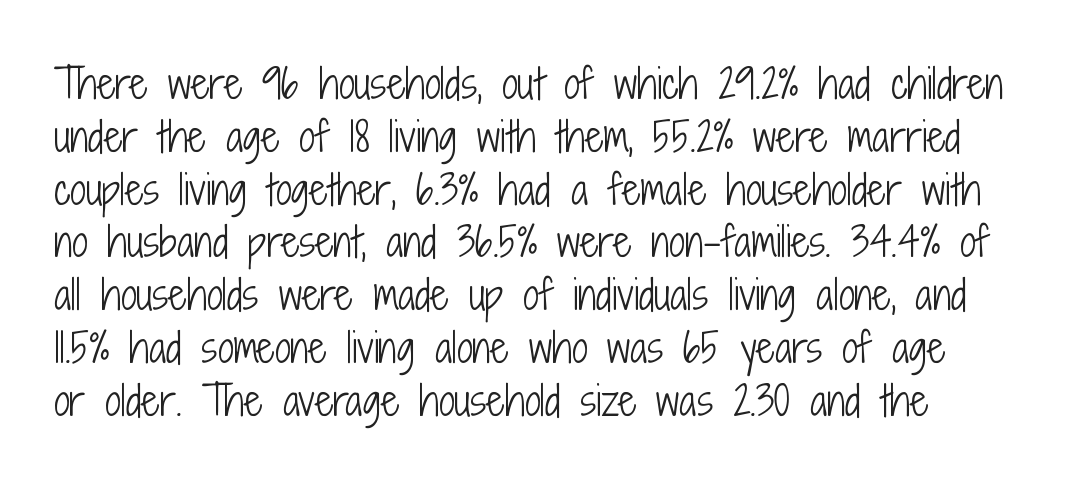
Q: Is the text bold? A: No.
Q: Is the text italic (slanted)? A: No, it is upright.
Q: Is the typeface a serif or a sans-serif typeface? A: Sans-serif.
Q: Is the text underlined? A: No.
Q: Is the spacing between letters normal or unusually wide? A: Normal.
Q: Is the spacing between lines tight, normal or loose? A: Normal.
Q: Width (condensed, normal, or wide)? A: Condensed.
Q: Stroke contrast? A: Low.
Q: x-height? A: Medium.
Q: Monospaced? A: No.
